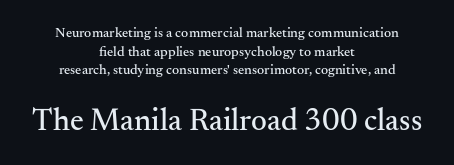
{"serif": "yes", "italic": "no", "width": "normal", "stroke_contrast": "medium", "x_height": "small", "monospaced": "no", "underline": "no", "align": "center", "line_spacing": "normal", "line_spacing_ratio": 1.33, "letter_spacing": "normal", "letter_spacing_em": 0.0, "larger_block": "second", "size_ratio": 2.21, "glyph_px": 31}
